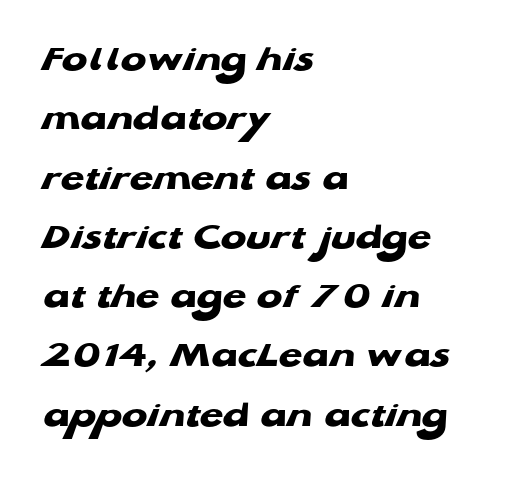
{"serif": "no", "bold": "yes", "weight": "heavy", "width": "wide", "stroke_contrast": "low", "x_height": "medium", "monospaced": "no", "underline": "no", "align": "left", "line_spacing": "normal", "line_spacing_ratio": 1.56, "letter_spacing": "normal", "letter_spacing_em": 0.0, "glyph_px": 38}
